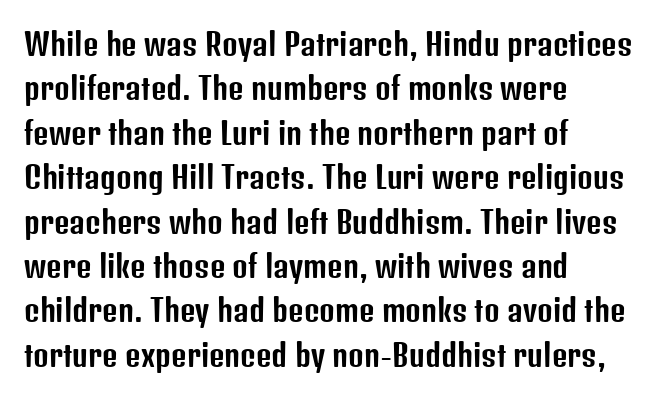
Rows of type keep a routine distance in the vertical direction. Are there feet on the stems? There aren't — it's a sans. You could not count columns in this text — the font is proportionally spaced. A student would call this left alignment; a typographer would say flush left, rag right. The type is set solid horizontally, with unmodified tracking. Notice how the stems are strictly vertical — no italics here.
